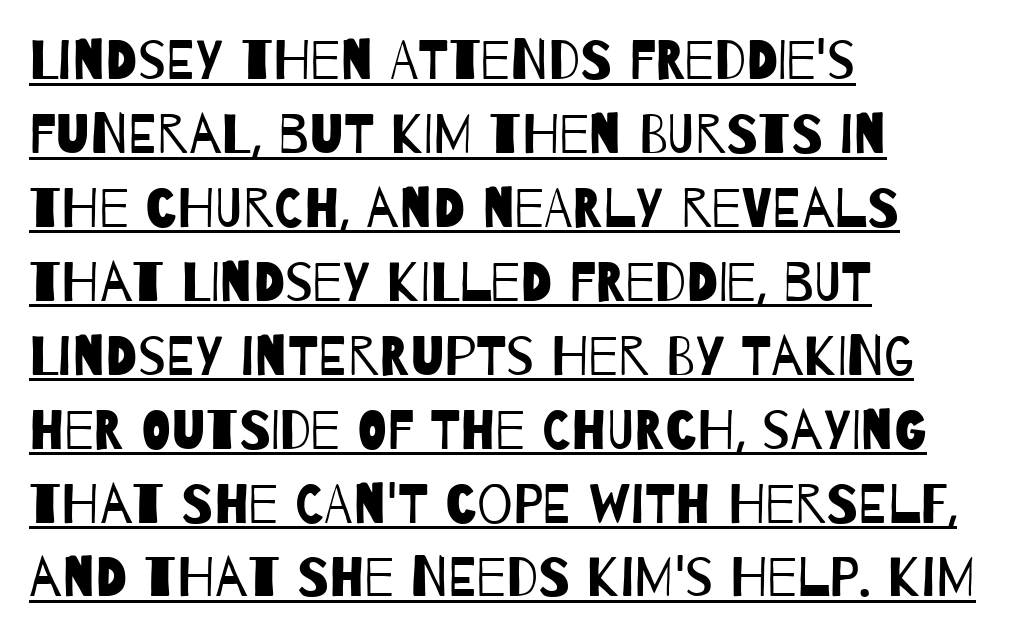
Q: Is the text bold? A: No.
Q: Is the typeface a serif or a sans-serif typeface? A: Sans-serif.
Q: Is the text underlined? A: Yes.
Q: How is the paragraph aligned? A: Left-aligned.
Q: Is the spacing between letters normal or unusually wide? A: Normal.
Q: Is the spacing between lines tight, normal or loose? A: Normal.
Q: Width (condensed, normal, or wide)? A: Condensed.
Q: Stroke contrast? A: Low.
Q: x-height? A: Large.
Q: Monospaced? A: No.
